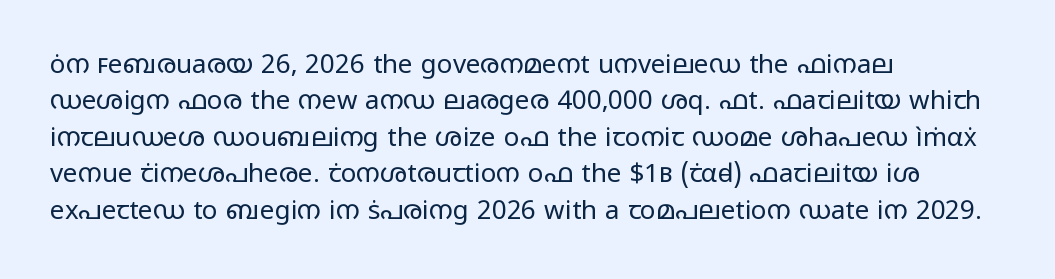
The image shows 26 px text type, upright; set left-aligned, normal line spacing (1.4x), normal letter spacing, not underlined.
